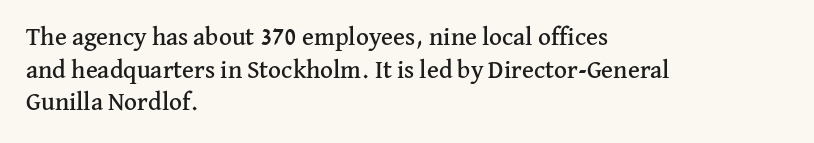
The tracking reads as untouched default to a designer's eye. Has an underline been added? It has not. Where is the straight margin? On the left. A typesetter would call this leading conventional body-copy spacing.
